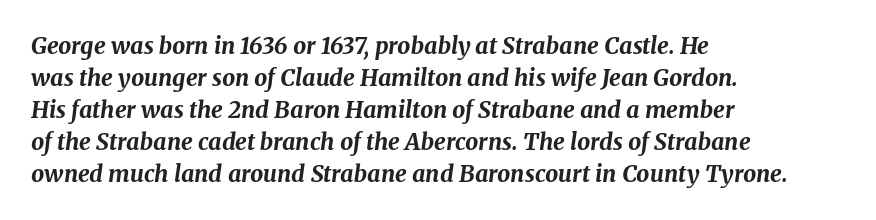
Q: Is the text bold? A: Yes.
Q: Is the text italic (slanted)? A: Yes, it leans right by about 8 degrees.
Q: Is the text underlined? A: No.
Q: How is the paragraph aligned? A: Left-aligned.
Q: Is the spacing between letters normal or unusually wide? A: Normal.
Q: Is the spacing between lines tight, normal or loose? A: Normal.
